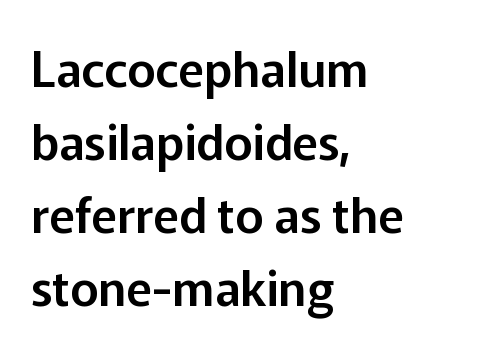
Examine the stroke ends and you'll find no serifs. Descender tails drop into unmarked territory. The letters stand straight up with perfectly vertical stems. Notice how descenders clear the ascenders below comfortably — that's standard leading.
